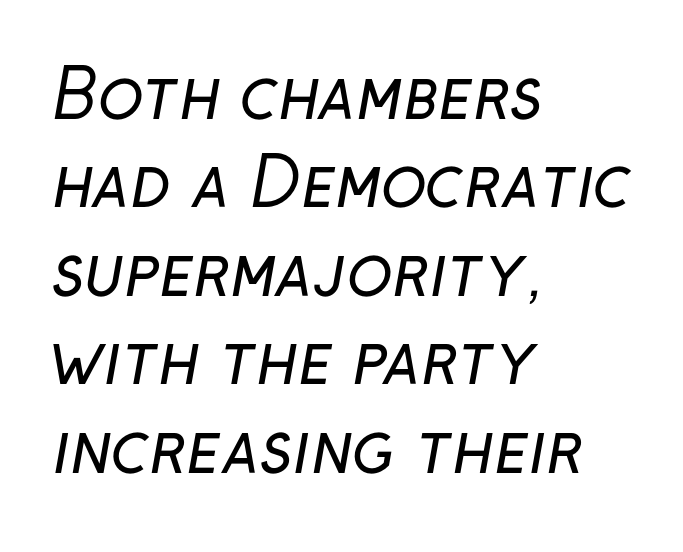
Q: Is the text bold? A: No.
Q: Is the typeface a serif or a sans-serif typeface? A: Sans-serif.
Q: Is the text underlined? A: No.
Q: How is the paragraph aligned? A: Left-aligned.
Q: Is the spacing between letters normal or unusually wide? A: Normal.
Q: Is the spacing between lines tight, normal or loose? A: Normal.
Q: Width (condensed, normal, or wide)? A: Normal.
Q: Stroke contrast? A: Low.
Q: x-height? A: Medium.
Q: Monospaced? A: No.
